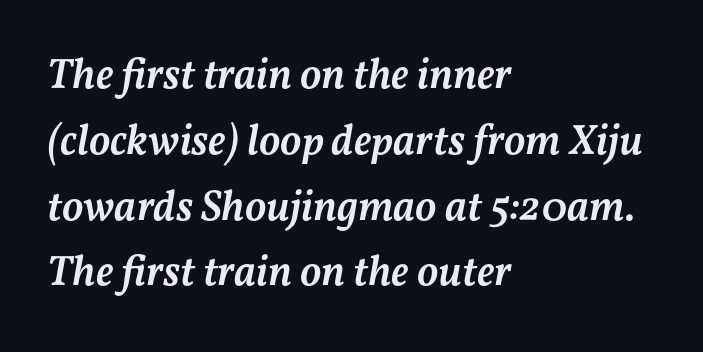
The image shows 43 px semibold type, italic (leaning right); set left-aligned, normal line spacing (1.53x), normal letter spacing, not underlined; medium stroke contrast and a medium x-height.
